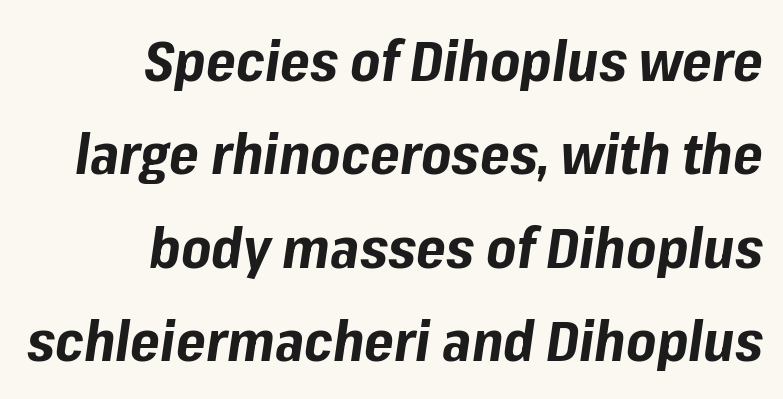
The image shows 57 px bold type, italic (leaning right); set right-aligned, normal line spacing (1.64x), normal letter spacing, not underlined; low stroke contrast and a medium x-height.
